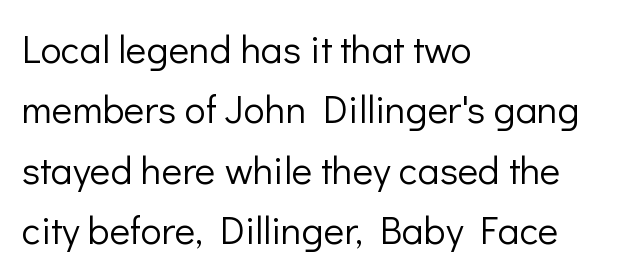
Q: Is the text bold? A: No.
Q: Is the text italic (slanted)? A: No, it is upright.
Q: Is the typeface a serif or a sans-serif typeface? A: Sans-serif.
Q: Is the text underlined? A: No.
Q: How is the paragraph aligned? A: Left-aligned.
Q: Is the spacing between letters normal or unusually wide? A: Normal.
Q: Is the spacing between lines tight, normal or loose? A: Normal.
Q: Width (condensed, normal, or wide)? A: Normal.
Q: Stroke contrast? A: Low.
Q: x-height? A: Medium.
Q: Monospaced? A: No.
